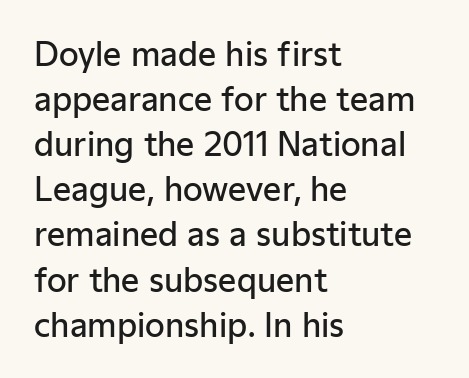
Typeset ragged right — the left edge is the straight one. Look at the bottom of the vertical strokes: they stop flat, with no serifs. This sample has the flowing, uneven cadence of proportional lettering. Tracking here is standard; glyphs follow each other at the usual distance. Just letters on the line, the space beneath them empty.
